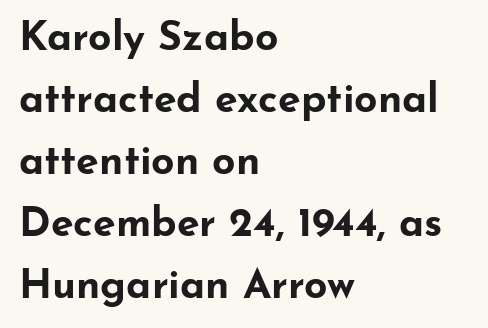
The image shows 41 px bold, wide sans-serif type, upright; set left-aligned, normal line spacing (1.51x), normal letter spacing, not underlined; low stroke contrast and a small x-height.
